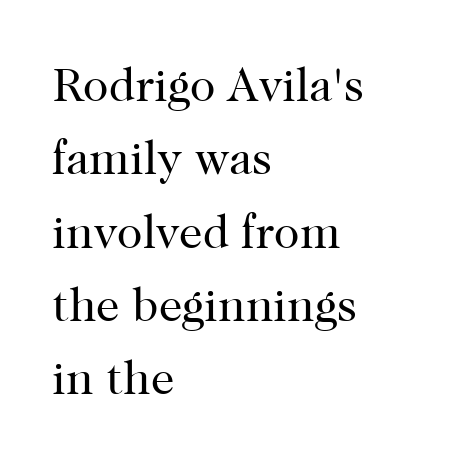
{"serif": "yes", "italic": "no", "bold": "no", "weight": "regular", "width": "normal", "stroke_contrast": "high", "x_height": "medium", "monospaced": "no", "underline": "no", "align": "left", "line_spacing": "normal", "line_spacing_ratio": 1.56, "letter_spacing": "normal", "letter_spacing_em": 0.0, "glyph_px": 47}
